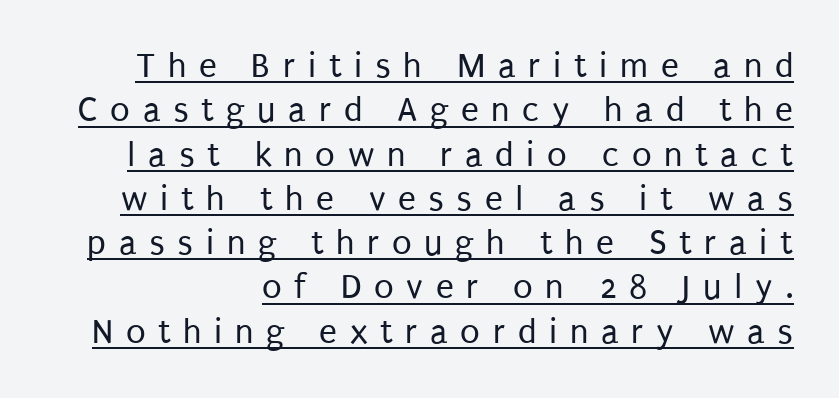
{"serif": "no", "italic": "no", "bold": "no", "weight": "regular", "width": "condensed", "stroke_contrast": "low", "x_height": "large", "monospaced": "no", "underline": "yes", "line_spacing_ratio": 1.23, "letter_spacing": "wide", "letter_spacing_em": 0.35, "glyph_px": 36}
